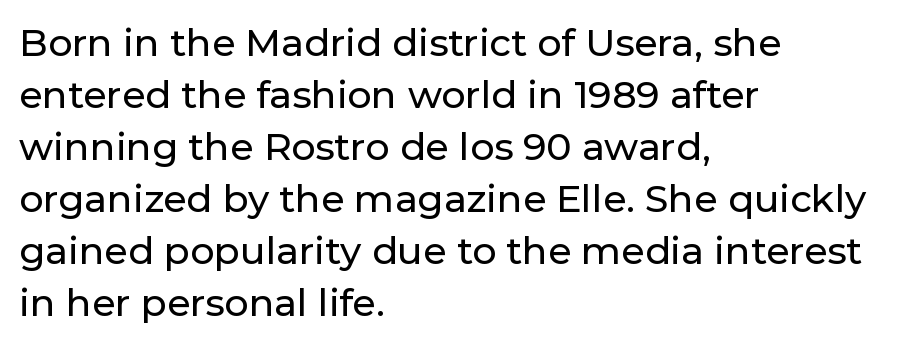
These lines sit exactly where default settings would place them. No feet cap the strokes, marking this as sans-serif type. Is there any slant? The stems are plumb. Think of a printed novel: that variable character pitch is what you see here. Students, note that the glyphs here touch the page at normal intervals. All the whitespace from short lines collects on the right.
